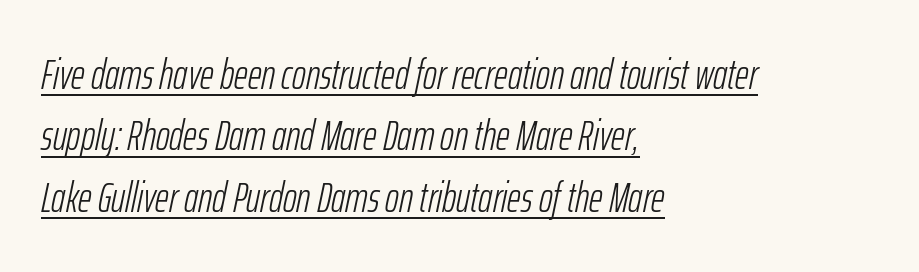
Do the characters align in a grid? No, the font is proportional. Every word sits above its own underline. Alignment: flush left. One glance says typical: line gaps are just what's usual. The text carries the slant typical of an italic or oblique font.
